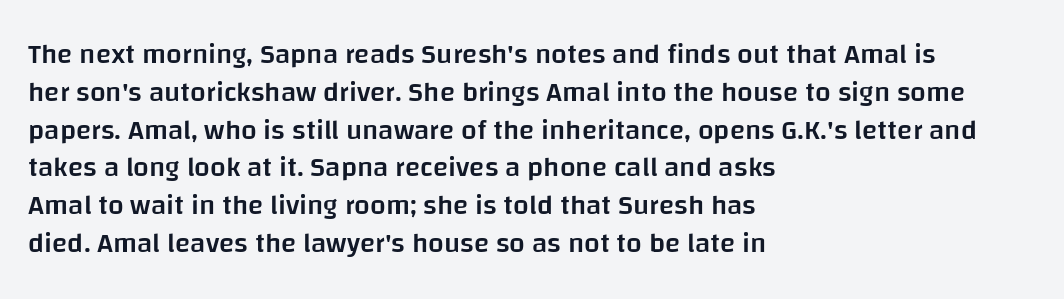
Baseline-to-baseline distance is the conventional proportion of letter height. This rendering employs a face without finishing strokes, i.e., a sans-serif. Default kerning and tracking; the words read as compact shapes. Quick note: underline off.
